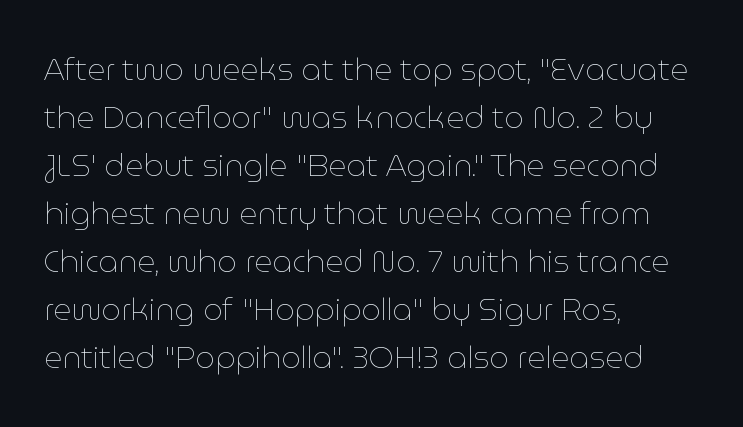
The image shows 31 px thin type, upright; set left-aligned, normal line spacing (1.55x), normal letter spacing, not underlined; low stroke contrast and a medium x-height.
